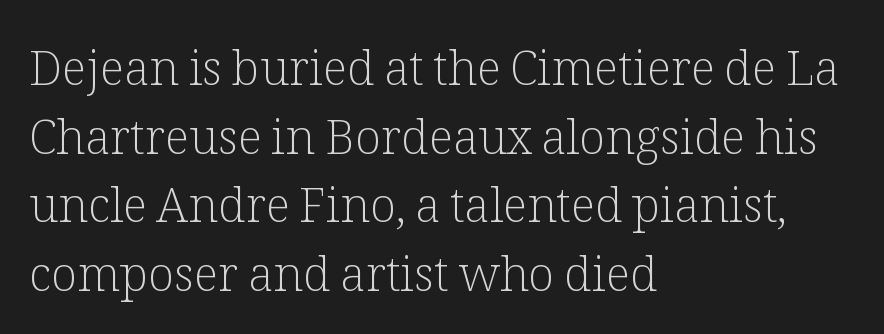
{"serif": "yes", "italic": "no", "bold": "no", "weight": "light", "width": "normal", "stroke_contrast": "low", "x_height": "medium", "monospaced": "no", "underline": "no", "align": "left", "line_spacing": "normal", "line_spacing_ratio": 1.43, "letter_spacing": "normal", "letter_spacing_em": 0.0, "glyph_px": 48}
